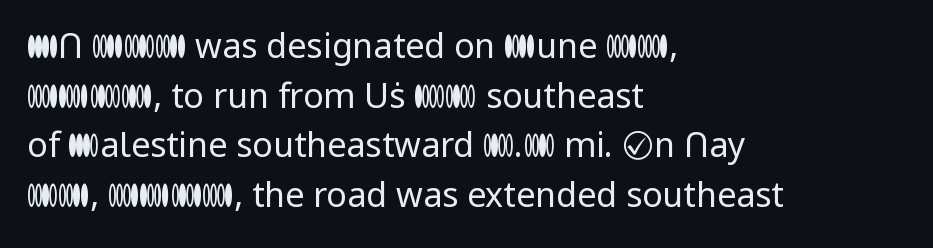
The image shows 34 px regular-weight sans-serif type, upright; set left-aligned, normal line spacing (1.46x), normal letter spacing, not underlined; low stroke contrast and a medium x-height.
